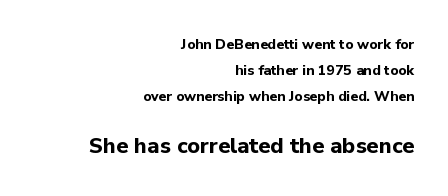
Q: Is the text bold? A: Yes.
Q: Is the text italic (slanted)? A: No, it is upright.
Q: Is the text underlined? A: No.
Q: How is the paragraph aligned? A: Right-aligned.
Q: Is the spacing between letters normal or unusually wide? A: Normal.
Q: Which block of text is set in a larger size, the first (top) or the second (bottom)? A: The second (bottom) one.
